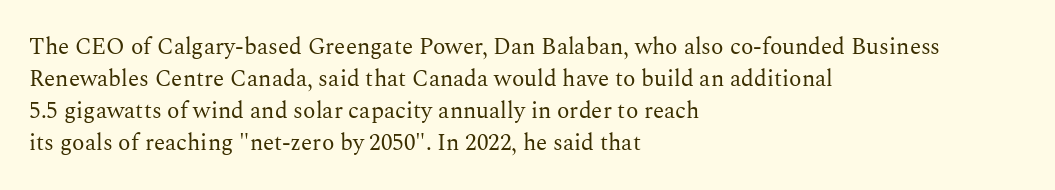
Caption: standard tracking, unaltered. Does the leading feel generous? No, just average. The lines are quadded left. Check the space under the baseline: it is left empty.
